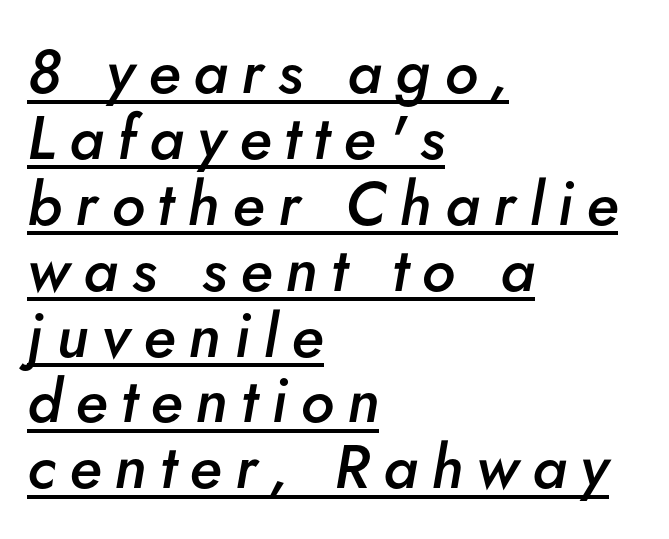
Layout note: lines flush left. Posture: slanted. The specimen includes a rule beneath the text block's lines. Words appear elongated and porous because spacing is wide. Do the characters align in a grid? No, the font is proportional. The vertical gap from one line to the next is small.
